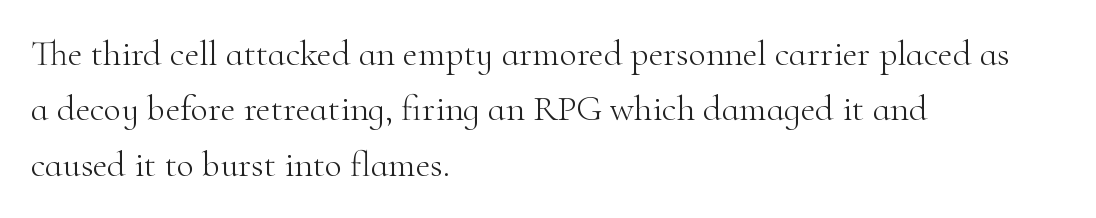
{"serif": "yes", "italic": "no", "bold": "no", "weight": "light", "width": "normal", "stroke_contrast": "high", "x_height": "small", "monospaced": "no", "underline": "no", "align": "left", "line_spacing": "normal", "line_spacing_ratio": 1.54, "letter_spacing": "normal", "letter_spacing_em": 0.0, "glyph_px": 36}
